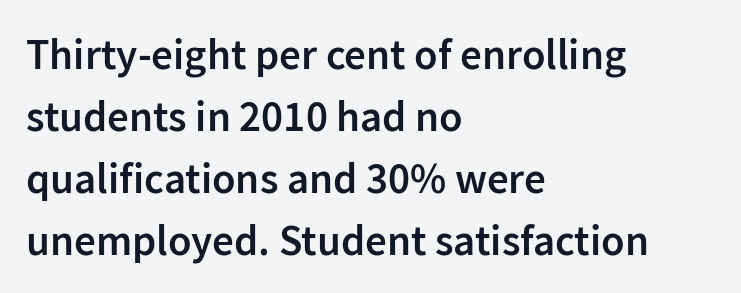
Italic: no, the glyphs are upright roman. Standard letterfit; no display-style spreading of the glyphs. Notice how descenders clear the ascenders below comfortably — that's standard leading. Layout note: lines flush left. In terms of weight, the rendering is demibold, just under bold. Grotesque or geometric, the face here clearly has no serifs.
